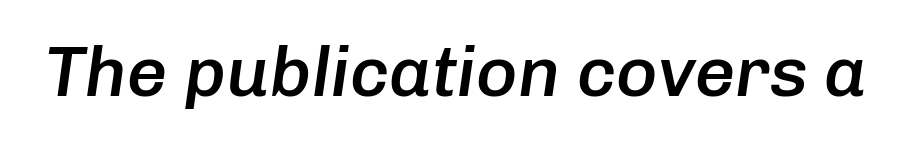
The image shows 71 px semibold type, italic (leaning right); set normal letter spacing, not underlined; low stroke contrast and a medium x-height.
